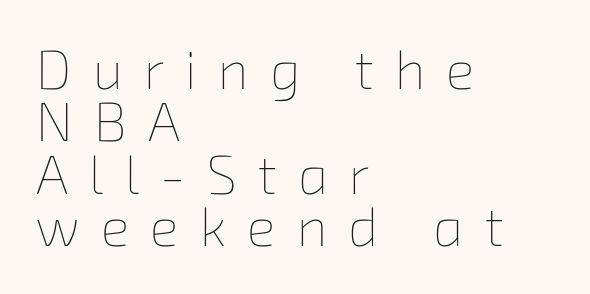
The image shows 54 px thin type; set left-aligned, tight line spacing (0.97x), unusually wide letter spacing (+0.39 em), not underlined; low stroke contrast and a medium x-height.
